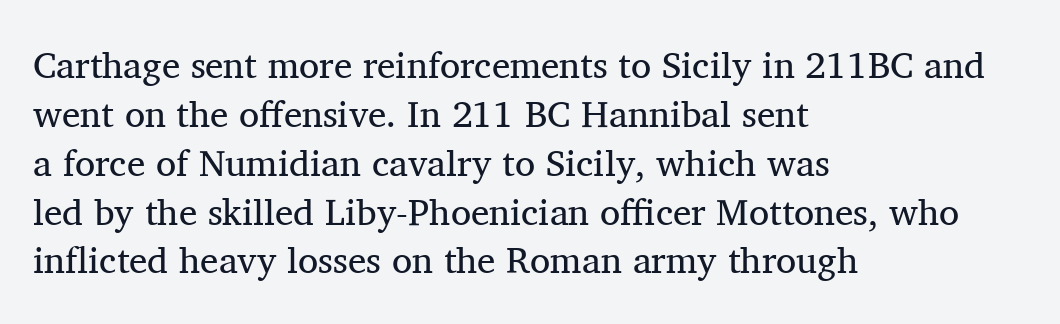
Q: Is the text bold? A: No.
Q: Is the text italic (slanted)? A: No, it is upright.
Q: Is the typeface a serif or a sans-serif typeface? A: Serif.
Q: Is the text underlined? A: No.
Q: How is the paragraph aligned? A: Left-aligned.
Q: Is the spacing between letters normal or unusually wide? A: Normal.
Q: Is the spacing between lines tight, normal or loose? A: Normal.
Q: Width (condensed, normal, or wide)? A: Normal.
Q: Stroke contrast? A: Medium.
Q: x-height? A: Medium.
Q: Monospaced? A: No.
